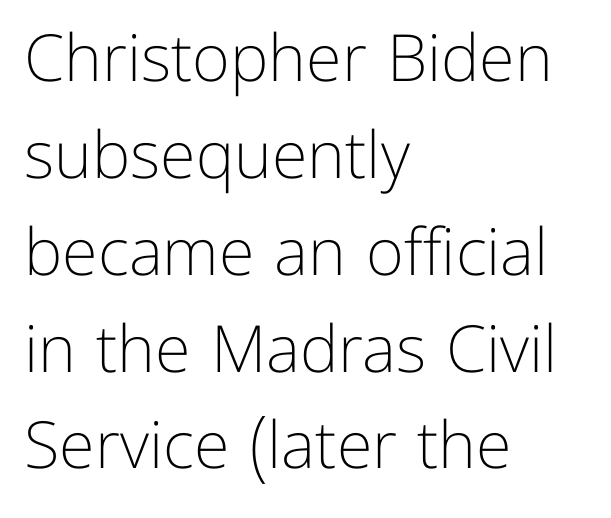
This sample is left-justified, so line endings fall wherever the words run out. Think standard paragraph weight, or any step lighter than that. Unmarked baselines from the first word to the last. Compared with typical body copy, the letter spacing here is the same. Does the lettering tilt? It doesn't — this is upright.
